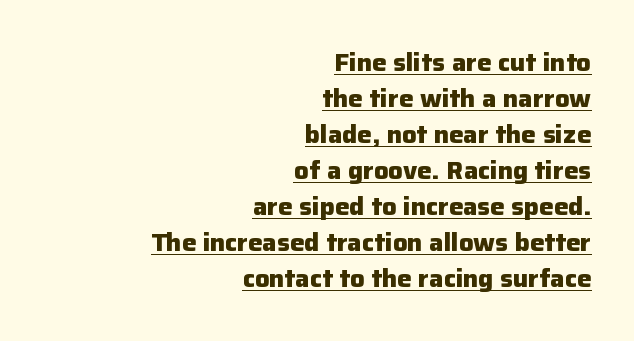
Q: Is the text bold? A: Yes.
Q: Is the text italic (slanted)? A: No, it is upright.
Q: Is the text underlined? A: Yes.
Q: How is the paragraph aligned? A: Right-aligned.
Q: Is the spacing between letters normal or unusually wide? A: Normal.
Q: Is the spacing between lines tight, normal or loose? A: Normal.
